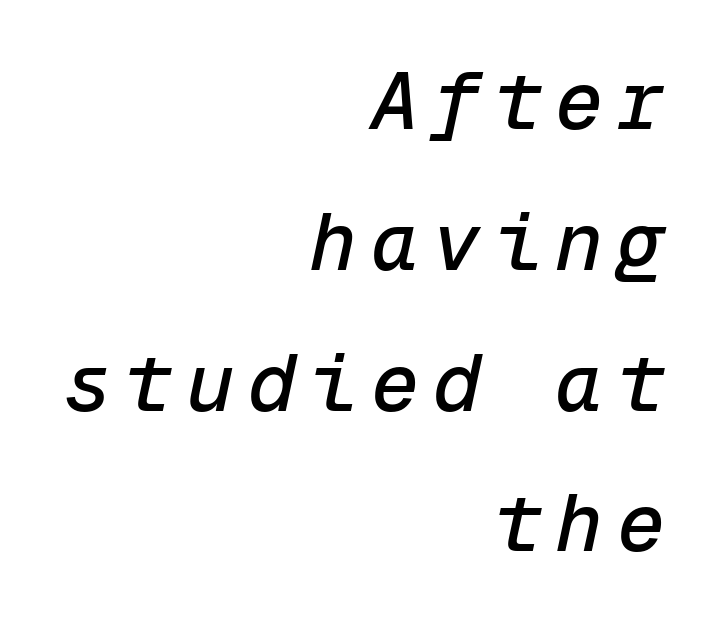
Slanted lettering throughout. The specimen omits any rule beneath the text block's lines. Do the characters align in a grid? Yes, the font is monospaced. These lines are set flush right with a ragged left edge.
